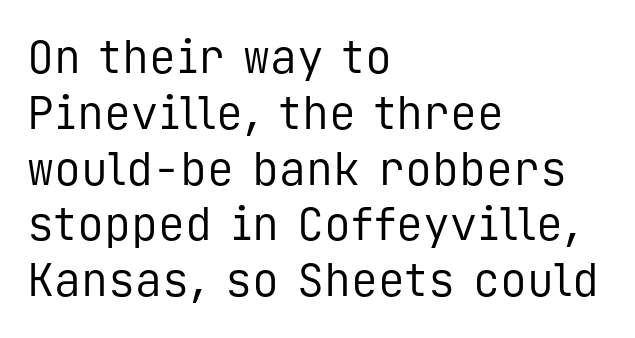
The image shows 45 px regular-weight sans-serif type, upright, monospaced; set left-aligned, line spacing 1.24x, normal letter spacing, not underlined; low stroke contrast and a medium x-height.
